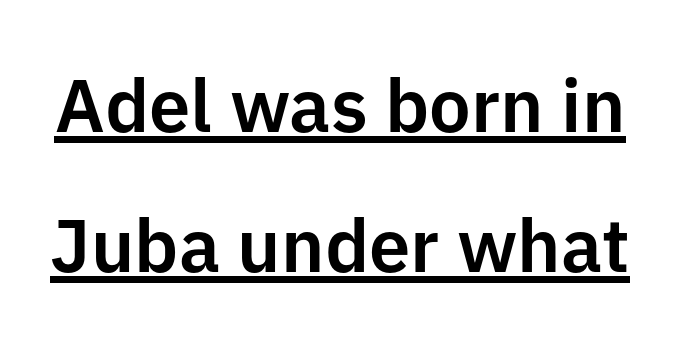
Character widths vary here, with narrow letters taking less room than wide ones. Glance below the letters and you will spot a drawn line. Short note: letters normally spaced. Tall strokes in this sample are plumb rather than angled.
